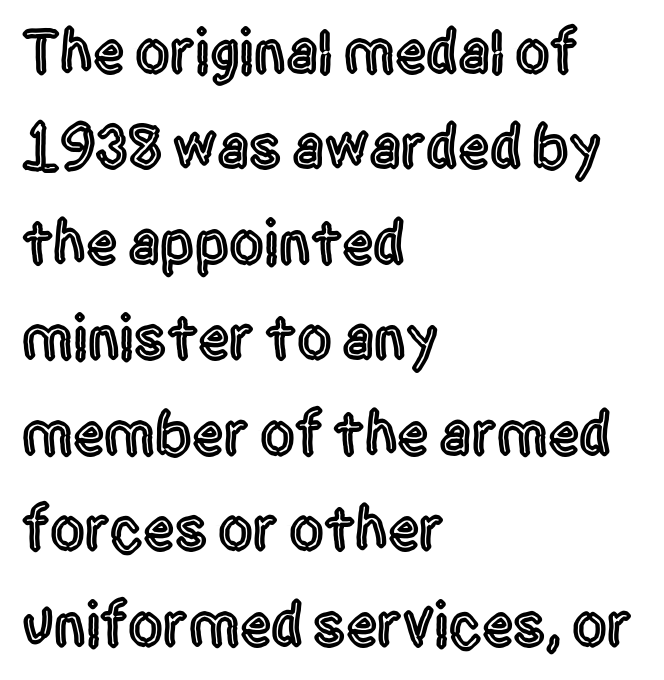
{"serif": "no", "italic": "no", "width": "condensed", "x_height": "large", "monospaced": "no", "underline": "no", "align": "left", "line_spacing": "normal", "line_spacing_ratio": 1.54, "letter_spacing": "normal", "letter_spacing_em": 0.0, "glyph_px": 62}
